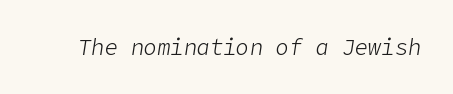
The image shows 22 px text type, italic (leaning right); set normal letter spacing, not underlined.
